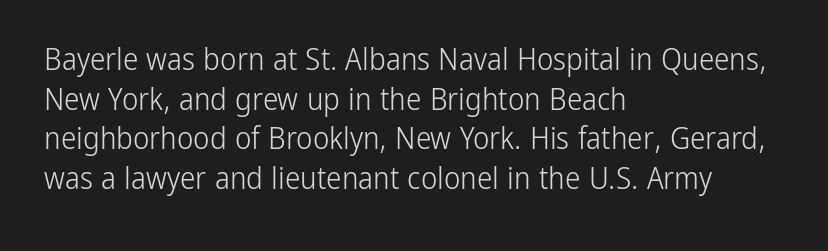
{"serif": "no", "italic": "no", "bold": "no", "weight": "light", "width": "condensed", "stroke_contrast": "low", "x_height": "medium", "monospaced": "no", "underline": "no", "align": "left", "line_spacing": "normal", "line_spacing_ratio": 1.28, "letter_spacing": "normal", "letter_spacing_em": 0.0, "glyph_px": 31}
